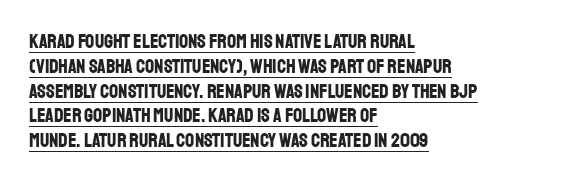
{"italic": "no", "bold": "yes", "underline": "yes", "align": "left", "line_spacing_ratio": 1.24, "letter_spacing": "normal", "letter_spacing_em": 0.0, "glyph_px": 20}
